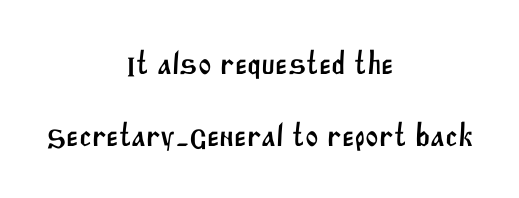
{"serif": "no", "width": "normal", "stroke_contrast": "medium", "x_height": "large", "monospaced": "no", "underline": "no", "align": "center", "line_spacing": "loose", "line_spacing_ratio": 2.25, "letter_spacing": "normal", "letter_spacing_em": 0.0, "glyph_px": 32}
